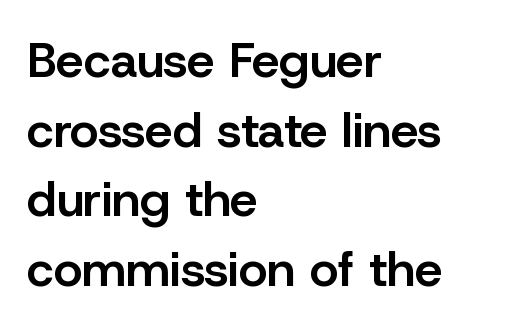
The paragraph has a hard left edge and a soft right edge. Is the letter spacing exaggerated? No — it looks like the ordinary default. The zone under the glyphs is completely vacant. Does the weight exceed regular? Yes, but only to semibold. Interline gaps are of average width in this sample.
